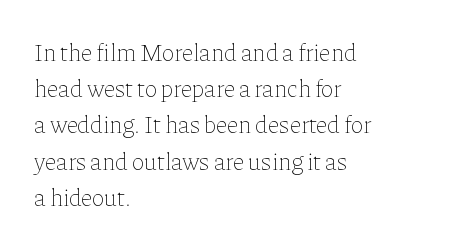
{"italic": "no", "bold": "no", "underline": "no", "align": "left", "line_spacing": "normal", "line_spacing_ratio": 1.51, "letter_spacing": "normal", "letter_spacing_em": 0.0, "glyph_px": 24}
